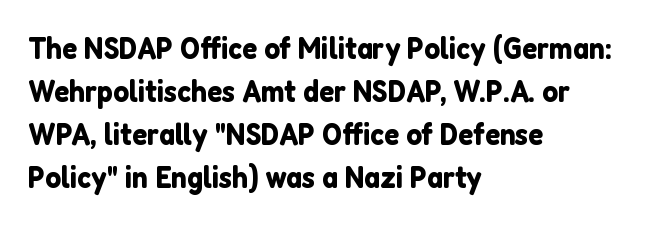
Is this a fixed-width face? No — the glyphs have proportional, varying widths. If you drew a line through each stem, it would be perfectly vertical. In terms of letterspacing, this is plain default setting. These lines are set flush left with a ragged right edge. Descender tails drop into unmarked territory.
